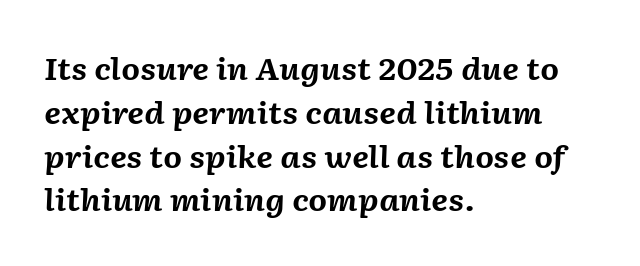
Q: Is the text bold? A: Yes.
Q: Is the text italic (slanted)? A: Yes, it leans right by about 2 degrees.
Q: Is the text underlined? A: No.
Q: How is the paragraph aligned? A: Left-aligned.
Q: Is the spacing between letters normal or unusually wide? A: Normal.
Q: Is the spacing between lines tight, normal or loose? A: Normal.
Q: Width (condensed, normal, or wide)? A: Normal.
Q: Stroke contrast? A: Medium.
Q: x-height? A: Medium.
Q: Monospaced? A: No.
